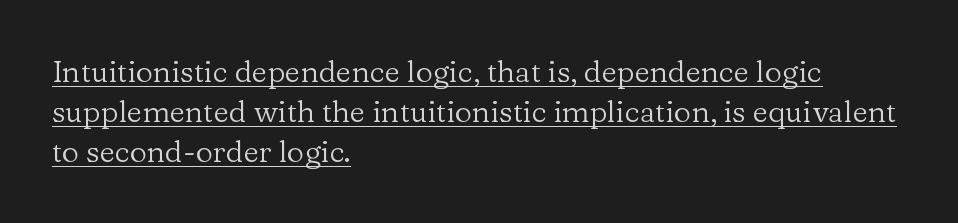
{"serif": "yes", "italic": "no", "bold": "no", "weight": "regular", "width": "normal", "stroke_contrast": "low", "x_height": "medium", "monospaced": "no", "underline": "yes", "align": "left", "line_spacing": "normal", "line_spacing_ratio": 1.34, "letter_spacing": "normal", "letter_spacing_em": 0.0, "glyph_px": 30}
